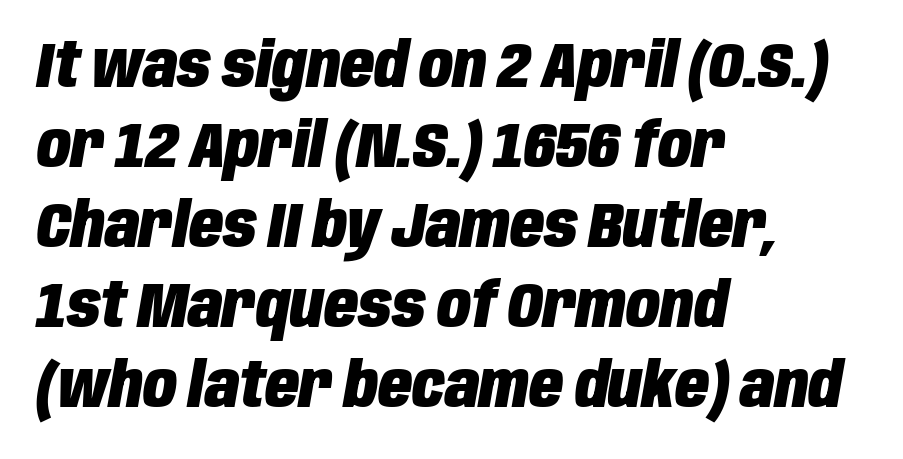
{"italic": "yes", "lean": "right", "slant_degrees": 10, "bold": "yes", "weight": "heavy", "width": "condensed", "stroke_contrast": "low", "x_height": "large", "monospaced": "no", "underline": "no", "align": "left", "line_spacing": "normal", "line_spacing_ratio": 1.29, "letter_spacing": "normal", "letter_spacing_em": 0.0, "glyph_px": 62}
